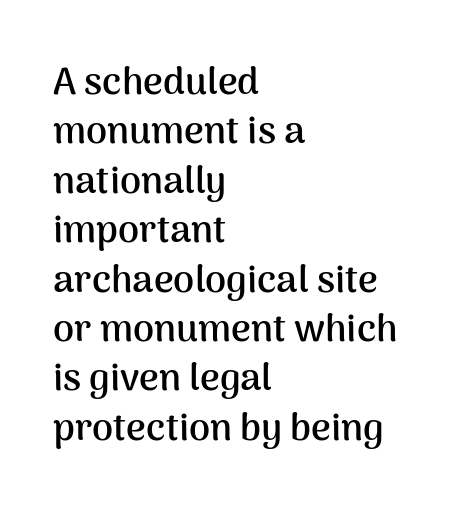
{"serif": "no", "italic": "no", "bold": "yes", "weight": "semibold", "width": "normal", "stroke_contrast": "medium", "x_height": "medium", "monospaced": "no", "underline": "no", "align": "left", "line_spacing": "normal", "line_spacing_ratio": 1.3, "letter_spacing": "normal", "letter_spacing_em": 0.0, "glyph_px": 38}
